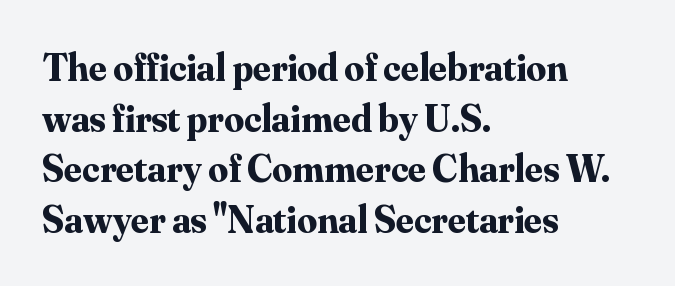
{"serif": "yes", "italic": "no", "bold": "yes", "weight": "bold", "width": "normal", "stroke_contrast": "medium", "x_height": "small", "monospaced": "no", "underline": "no", "align": "left", "line_spacing": "normal", "line_spacing_ratio": 1.3, "letter_spacing": "normal", "letter_spacing_em": 0.0, "glyph_px": 39}
